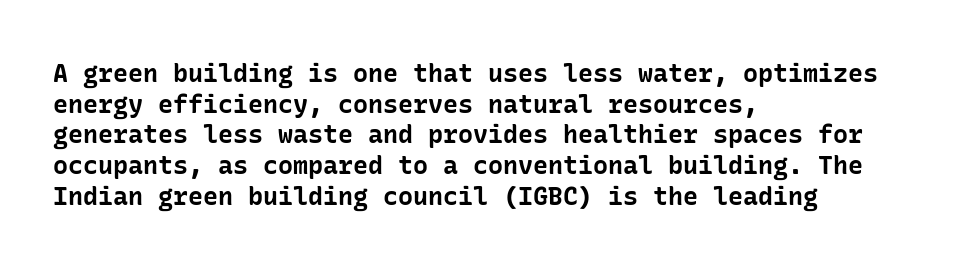
Q: Is the text bold? A: Yes.
Q: Is the text italic (slanted)? A: No, it is upright.
Q: Is the text underlined? A: No.
Q: How is the paragraph aligned? A: Left-aligned.
Q: Is the spacing between letters normal or unusually wide? A: Normal.
